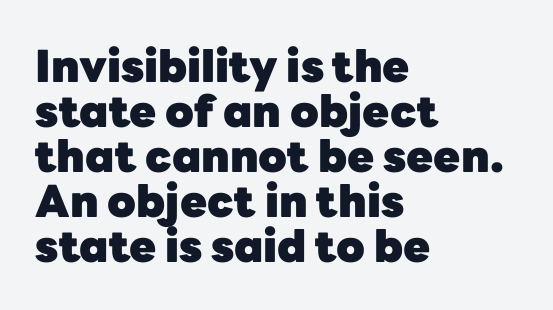
What's the leading like? Squeezed, with rows nearly overlapping. Spacing verdict: proportional, widths tailored to each character. The type sits square on the baseline with zero lean. Reading down the block, your eye returns to a fixed left position each line.
